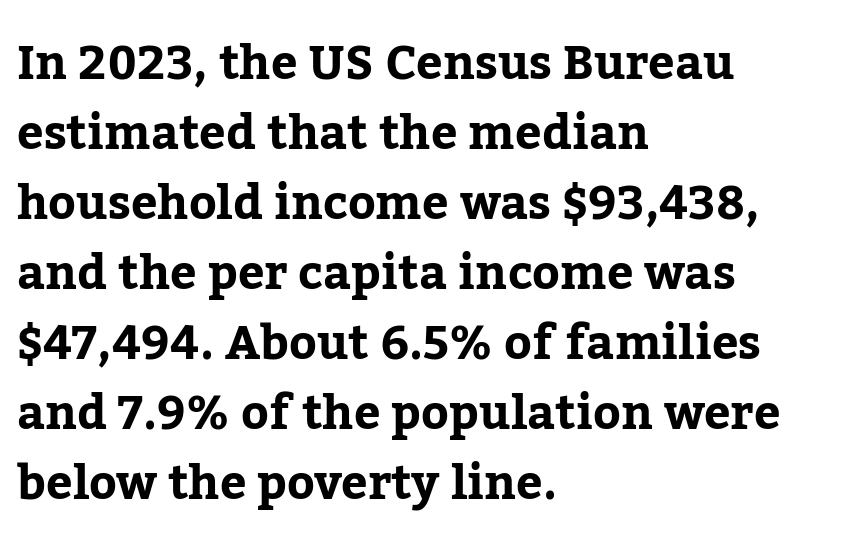
{"serif": "yes", "italic": "no", "width": "normal", "stroke_contrast": "low", "x_height": "medium", "monospaced": "no", "underline": "no", "align": "left", "line_spacing": "normal", "line_spacing_ratio": 1.49, "letter_spacing": "normal", "letter_spacing_em": 0.0, "glyph_px": 47}
